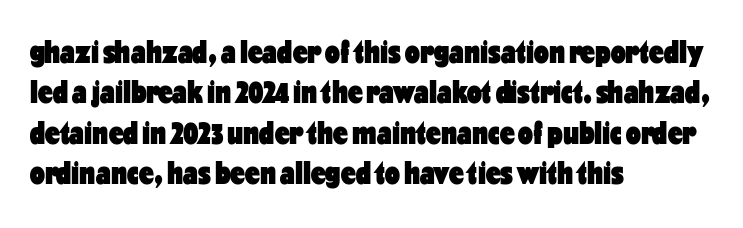
The image shows 33 px heavy, condensed sans-serif type, upright; set left-aligned, line spacing 1.22x, normal letter spacing, not underlined; low stroke contrast and a medium x-height.
